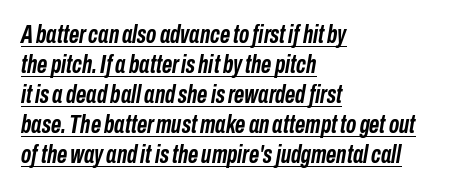
The image shows 25 px bold type, italic (leaning right); set left-aligned, line spacing 1.2x, normal letter spacing, underlined.
